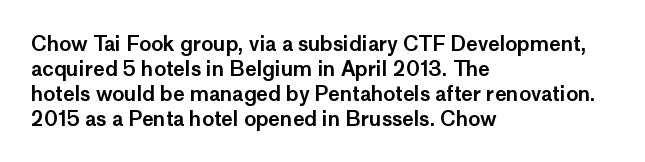
The image shows 20 px text type, upright; set left-aligned, normal line spacing (1.25x), normal letter spacing, not underlined.
